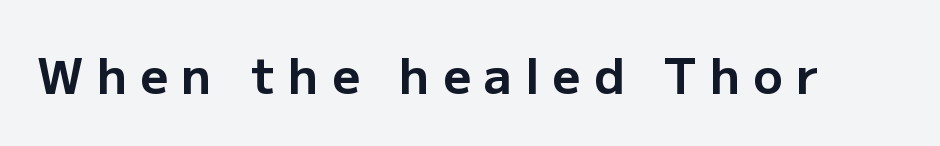
{"serif": "no", "italic": "no", "bold": "yes", "weight": "bold", "width": "normal", "stroke_contrast": "low", "x_height": "medium", "monospaced": "no", "underline": "no", "letter_spacing": "wide", "letter_spacing_em": 0.27, "glyph_px": 49}
